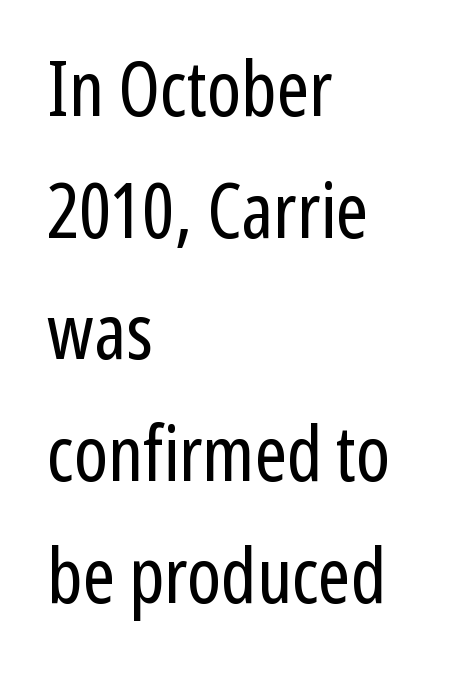
The image shows 77 px regular-weight, condensed sans-serif type, upright; set left-aligned, normal line spacing (1.58x), normal letter spacing, not underlined; low stroke contrast and a medium x-height.
